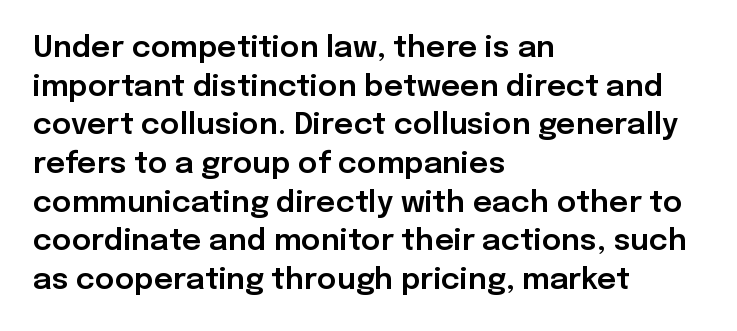
The image shows 30 px sans-serif type, upright; set left-aligned, normal line spacing (1.29x), normal letter spacing, not underlined; low stroke contrast and a medium x-height.
